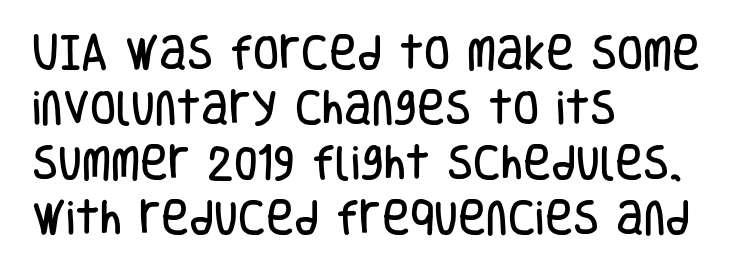
The image shows 38 px condensed sans-serif type, upright; set left-aligned, normal line spacing (1.45x), normal letter spacing, not underlined; low stroke contrast and a large x-height.
